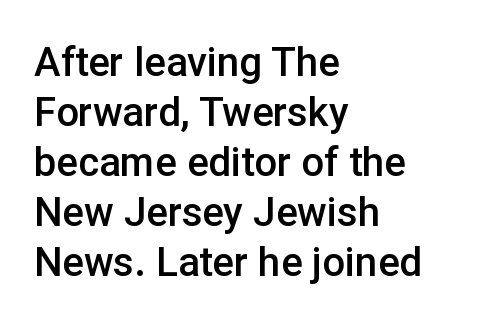
{"serif": "no", "italic": "no", "bold": "semi", "weight": "semibold", "width": "normal", "stroke_contrast": "low", "x_height": "medium", "monospaced": "no", "underline": "no", "align": "left", "line_spacing": "normal", "line_spacing_ratio": 1.25, "letter_spacing": "normal", "letter_spacing_em": 0.0, "glyph_px": 40}
